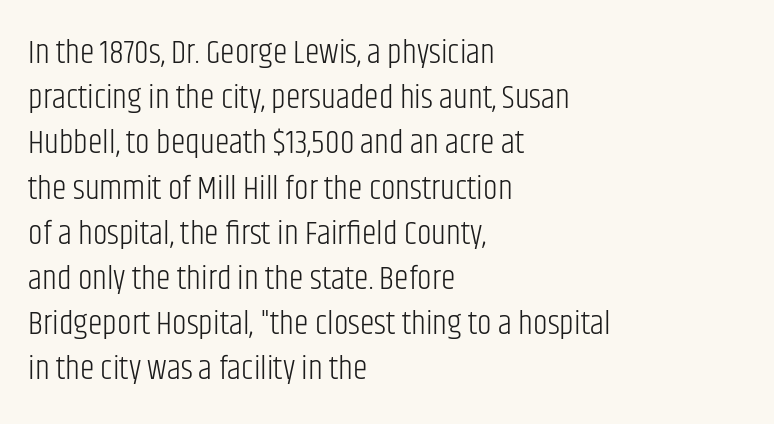
{"serif": "no", "italic": "no", "bold": "no", "weight": "light", "width": "condensed", "stroke_contrast": "low", "x_height": "large", "monospaced": "no", "underline": "no", "align": "left", "line_spacing": "normal", "line_spacing_ratio": 1.37, "letter_spacing": "normal", "letter_spacing_em": 0.0, "glyph_px": 33}
